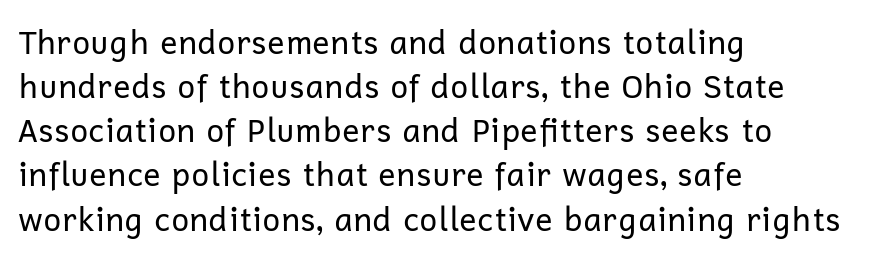
The image shows 32 px regular-weight sans-serif type, upright; set left-aligned, normal line spacing (1.38x), normal letter spacing, not underlined; low stroke contrast and a medium x-height.
